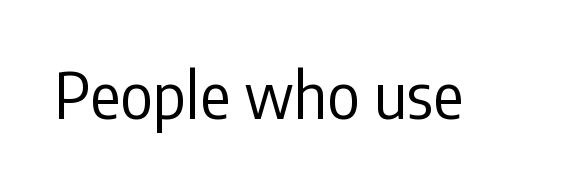
The image shows 63 px regular-weight, condensed sans-serif type, upright; set normal letter spacing, not underlined; low stroke contrast and a medium x-height.
